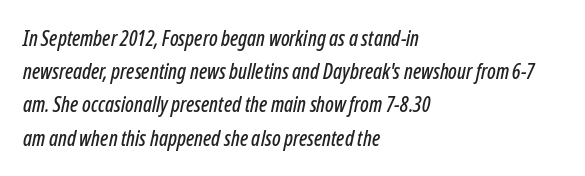
Q: Is the text italic (slanted)? A: Yes, it leans right by about 12 degrees.
Q: Is the text underlined? A: No.
Q: How is the paragraph aligned? A: Left-aligned.
Q: Is the spacing between letters normal or unusually wide? A: Normal.
Q: Is the spacing between lines tight, normal or loose? A: Normal.
